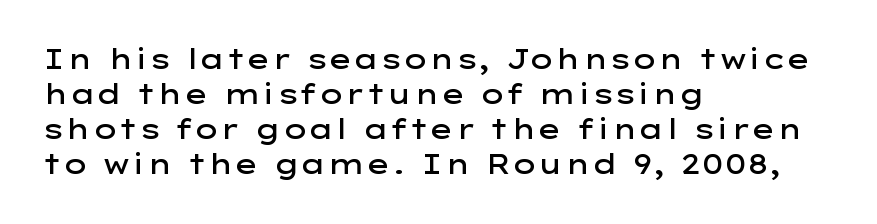
{"italic": "no", "bold": "semi", "underline": "no", "align": "left", "line_spacing": "normal", "line_spacing_ratio": 1.3, "letter_spacing": "normal", "letter_spacing_em": 0.0, "glyph_px": 27}
